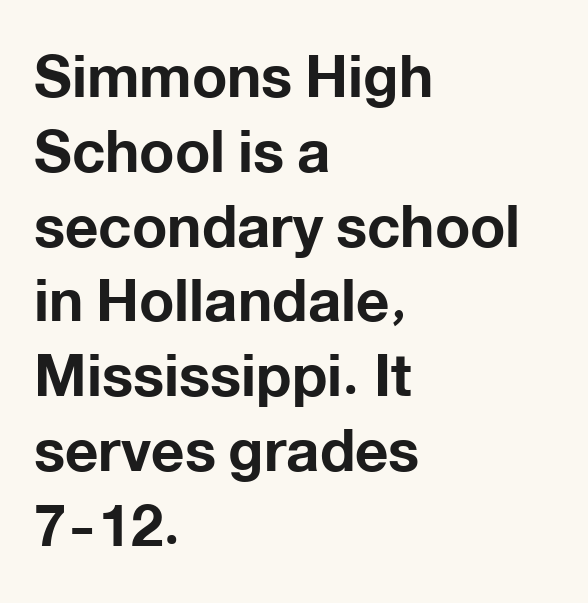
Q: Is the text bold? A: Yes.
Q: Is the text italic (slanted)? A: No, it is upright.
Q: Is the typeface a serif or a sans-serif typeface? A: Sans-serif.
Q: Is the text underlined? A: No.
Q: How is the paragraph aligned? A: Left-aligned.
Q: Is the spacing between letters normal or unusually wide? A: Normal.
Q: Is the spacing between lines tight, normal or loose? A: Normal.
Q: Width (condensed, normal, or wide)? A: Normal.
Q: Stroke contrast? A: Low.
Q: x-height? A: Medium.
Q: Monospaced? A: No.
